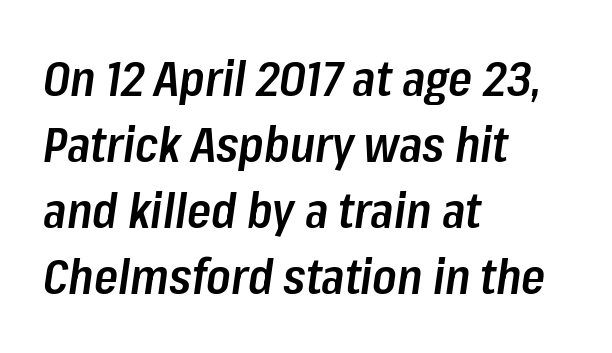
Stroke thickness is moderately raised; the sample reads as semibold. These lines keep a tight, regular rhythm from letter to letter. Underlining? Definitely not there. A student would call this left alignment; a typographer would say flush left, rag right.
